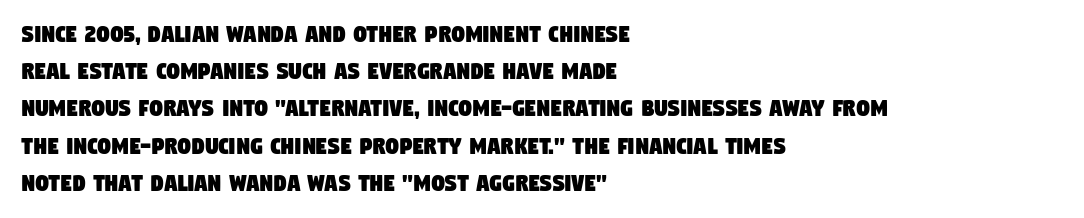
The image shows 26 px text type; set left-aligned, normal line spacing (1.43x), normal letter spacing, not underlined.
